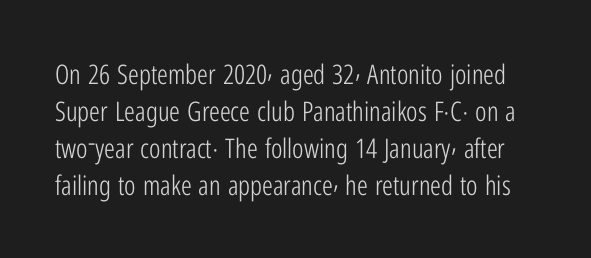
{"italic": "no", "bold": "no", "underline": "no", "line_spacing": "normal", "line_spacing_ratio": 1.37, "letter_spacing": "normal", "letter_spacing_em": 0.0, "glyph_px": 27}
